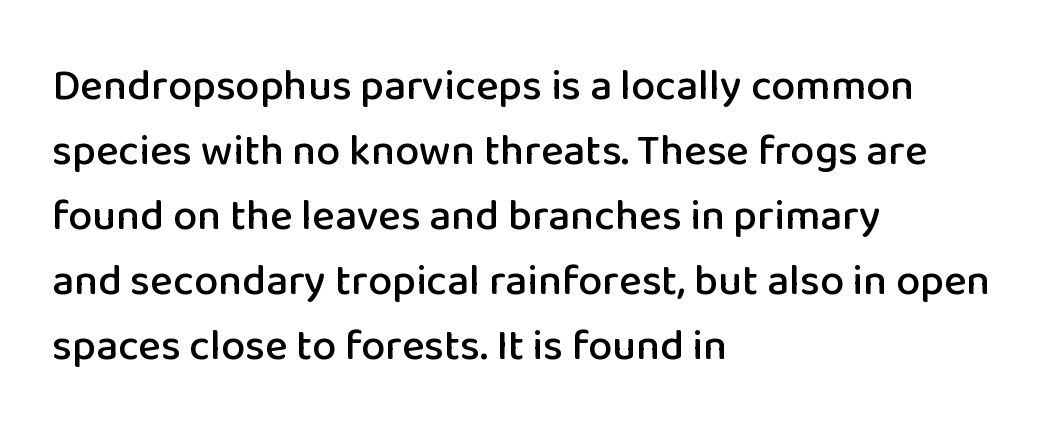
{"serif": "no", "italic": "no", "width": "normal", "stroke_contrast": "low", "x_height": "medium", "monospaced": "no", "underline": "no", "align": "left", "line_spacing": "normal", "line_spacing_ratio": 1.51, "letter_spacing": "normal", "letter_spacing_em": 0.0, "glyph_px": 43}
